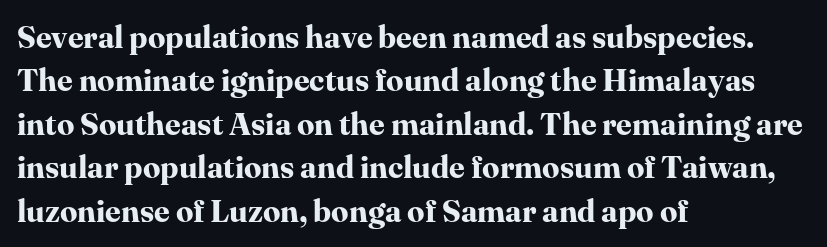
The image shows 31 px bold serif type, upright; set left-aligned, normal line spacing (1.4x), normal letter spacing, not underlined; high stroke contrast and a medium x-height.
